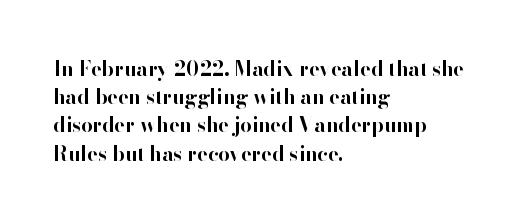
Upright lettering throughout. Each line starts at the same left margin while the right side varies. The passage shown has conventional tracking throughout. The glyphs have the mass of a bold cut. Summary of vertical rhythm: regular, with standard interline spacing. Words float on clear page, feet unadorned.
